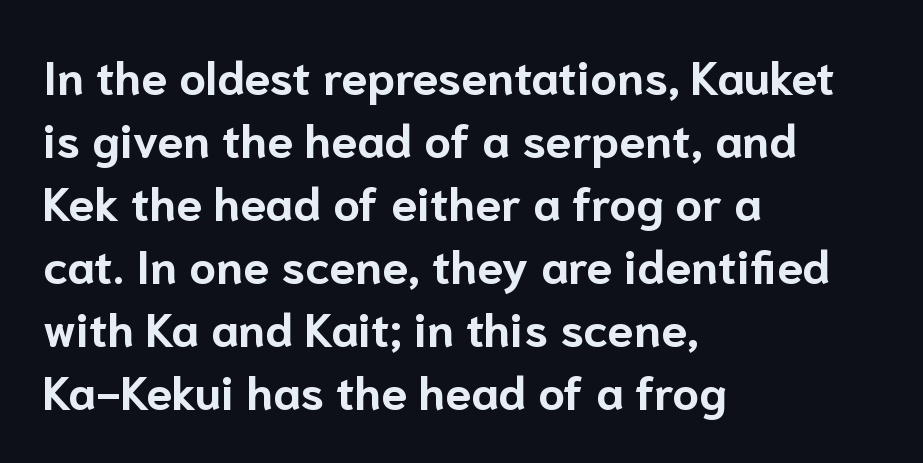
{"serif": "no", "italic": "no", "bold": "yes", "weight": "bold", "width": "normal", "stroke_contrast": "low", "x_height": "medium", "monospaced": "no", "underline": "no", "align": "left", "line_spacing": "normal", "line_spacing_ratio": 1.34, "letter_spacing": "normal", "letter_spacing_em": 0.0, "glyph_px": 47}
